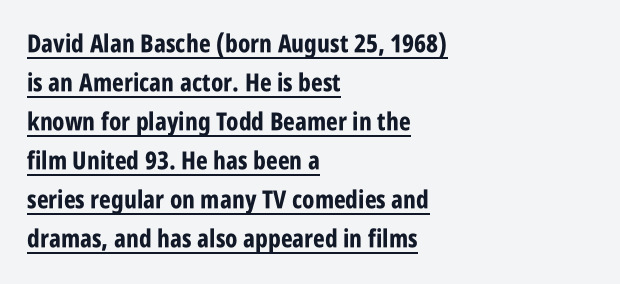
The image shows 25 px bold type, upright; set left-aligned, normal line spacing (1.56x), normal letter spacing, underlined.
